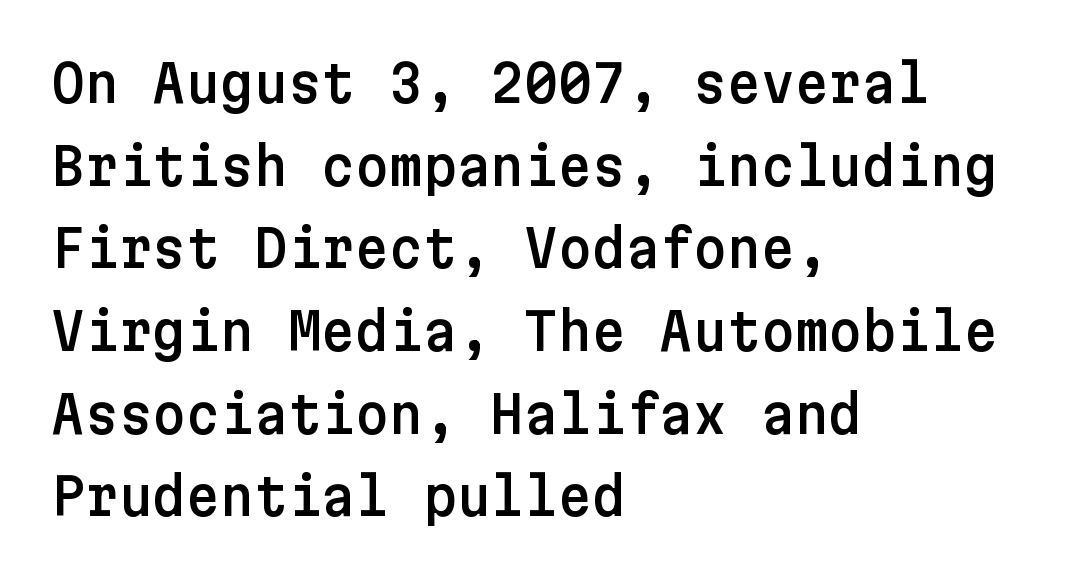
{"serif": "no", "italic": "no", "width": "normal", "stroke_contrast": "low", "x_height": "medium", "underline": "no", "align": "left", "line_spacing": "normal", "line_spacing_ratio": 1.59, "letter_spacing": "normal", "letter_spacing_em": 0.0, "glyph_px": 52}
